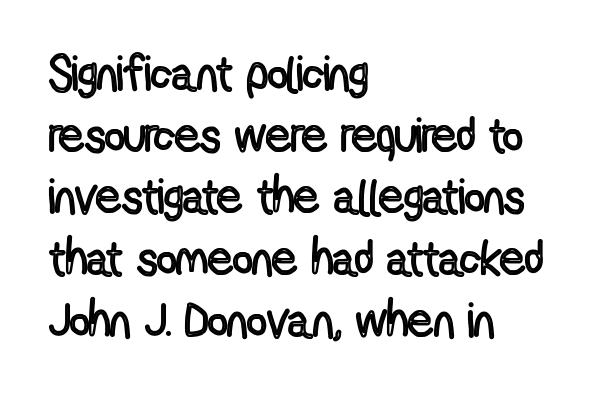
{"italic": "no", "width": "condensed", "x_height": "medium", "monospaced": "no", "underline": "no", "align": "left", "line_spacing": "normal", "line_spacing_ratio": 1.26, "letter_spacing": "normal", "letter_spacing_em": 0.0, "glyph_px": 49}
